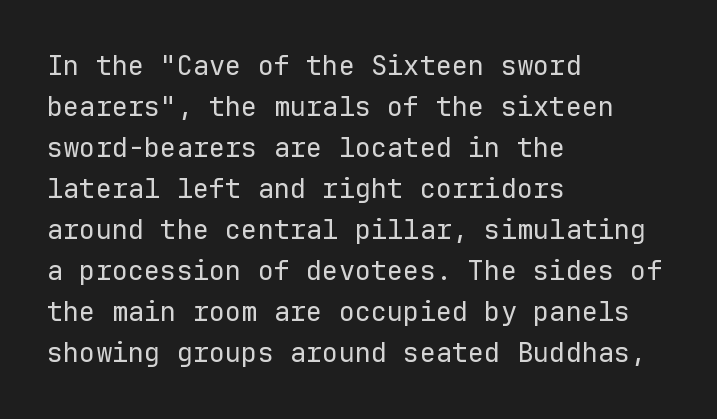
{"italic": "no", "bold": "no", "underline": "no", "align": "left", "line_spacing": "normal", "line_spacing_ratio": 1.52, "letter_spacing": "normal", "letter_spacing_em": 0.0, "glyph_px": 27}
